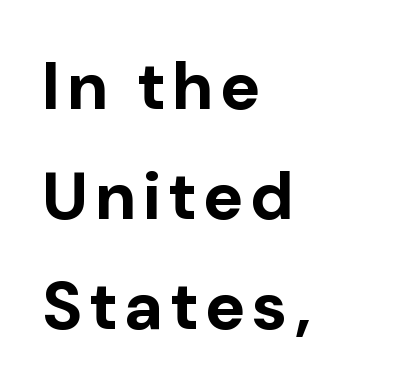
The image shows 67 px bold sans-serif type, upright; set left-aligned, normal line spacing (1.64x), not underlined; low stroke contrast and a medium x-height.
